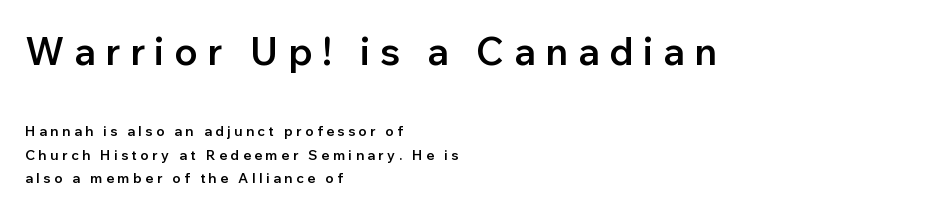
The specimen omits any rule beneath the text block's lines. Line beginnings align vertically; line endings do not. Every letter is mildly thick-stroked: semibold rather than bold. Unlike a traditional serif, this face leaves its strokes unadorned. In terms of letterspacing, this is a distinctly airy, spread setting. These lines are rendered in a variable-pitch font.
